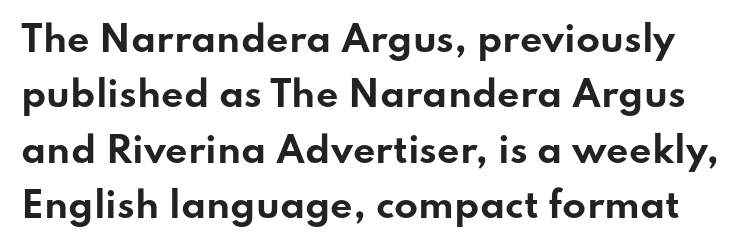
The image shows 35 px bold, wide sans-serif type, upright; set normal line spacing (1.58x), normal letter spacing, not underlined; low stroke contrast and a small x-height.
